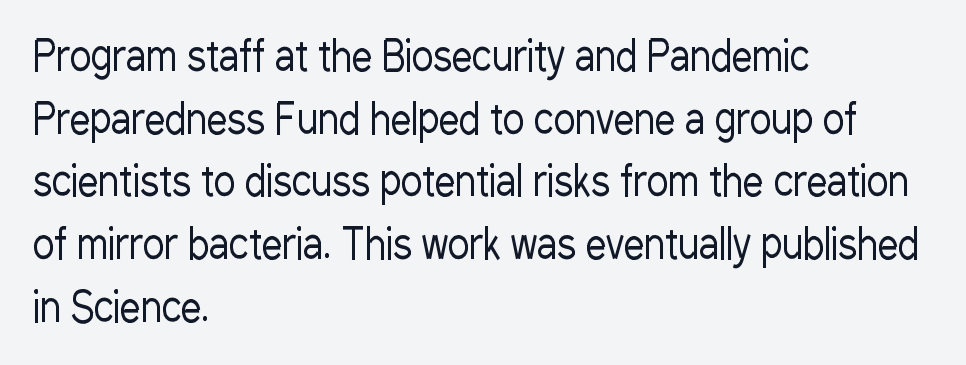
The image shows 41 px regular-weight, condensed sans-serif type, upright; set left-aligned, normal line spacing (1.53x), normal letter spacing, not underlined; low stroke contrast and a medium x-height.
